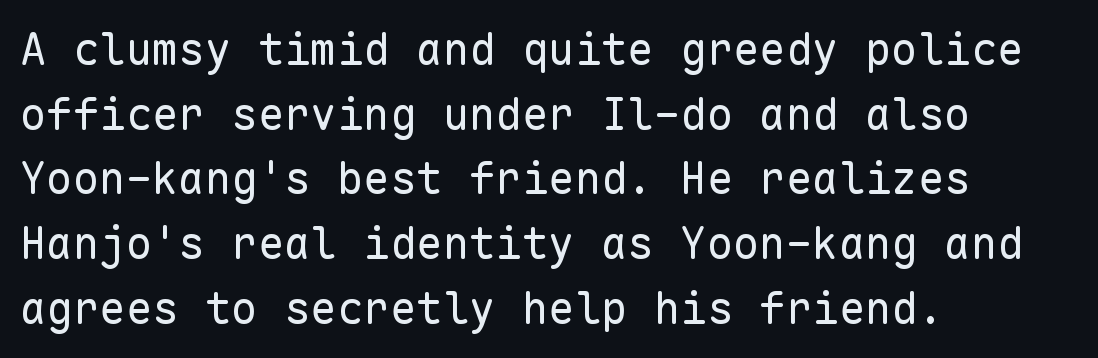
Short and long lines alike share a common starting point at left. Note the uniform advance width — an 'i' takes as much space as an 'm'. Rows of type keep a routine distance in the vertical direction. Nobody touched the tracking dial on this one.
